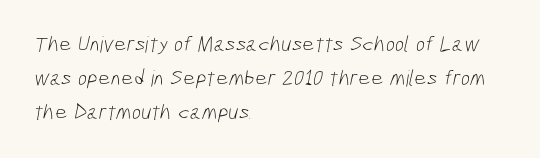
The image shows 22 px text type; set left-aligned, normal line spacing (1.55x), normal letter spacing, not underlined.
